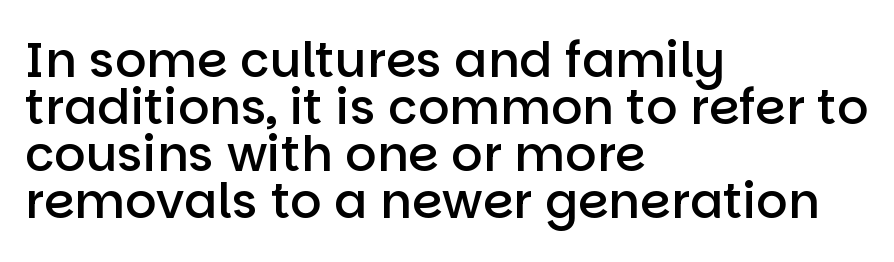
{"serif": "no", "italic": "no", "bold": "semi", "weight": "semibold", "width": "normal", "stroke_contrast": "low", "x_height": "large", "monospaced": "no", "underline": "no", "align": "left", "line_spacing": "tight", "line_spacing_ratio": 0.96, "letter_spacing": "normal", "letter_spacing_em": 0.0, "glyph_px": 49}
